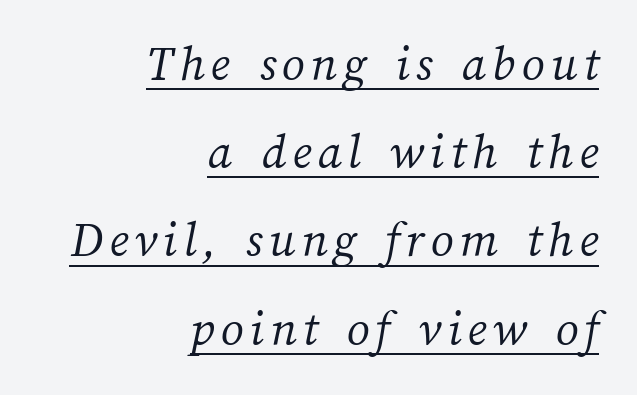
Q: Is the text bold? A: No.
Q: Is the text underlined? A: Yes.
Q: How is the paragraph aligned? A: Right-aligned.
Q: Width (condensed, normal, or wide)? A: Normal.
Q: Stroke contrast? A: Medium.
Q: x-height? A: Medium.
Q: Monospaced? A: No.
